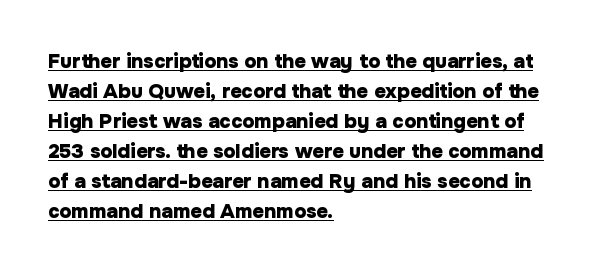
The image shows 20 px bold type, upright; set left-aligned, normal line spacing (1.5x), normal letter spacing, underlined.
